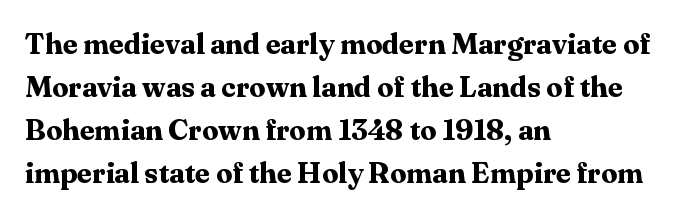
Q: Is the text bold? A: Yes.
Q: Is the text italic (slanted)? A: No, it is upright.
Q: Is the typeface a serif or a sans-serif typeface? A: Serif.
Q: Is the text underlined? A: No.
Q: How is the paragraph aligned? A: Left-aligned.
Q: Is the spacing between letters normal or unusually wide? A: Normal.
Q: Is the spacing between lines tight, normal or loose? A: Normal.
Q: Width (condensed, normal, or wide)? A: Normal.
Q: Stroke contrast? A: Medium.
Q: x-height? A: Medium.
Q: Monospaced? A: No.
